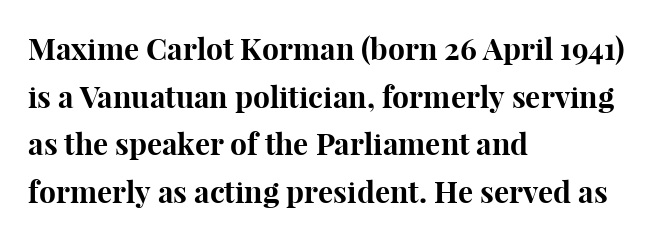
{"serif": "yes", "italic": "no", "bold": "yes", "weight": "bold", "width": "normal", "stroke_contrast": "high", "x_height": "medium", "monospaced": "no", "underline": "no", "align": "left", "line_spacing": "normal", "line_spacing_ratio": 1.59, "letter_spacing": "normal", "letter_spacing_em": 0.0, "glyph_px": 30}
